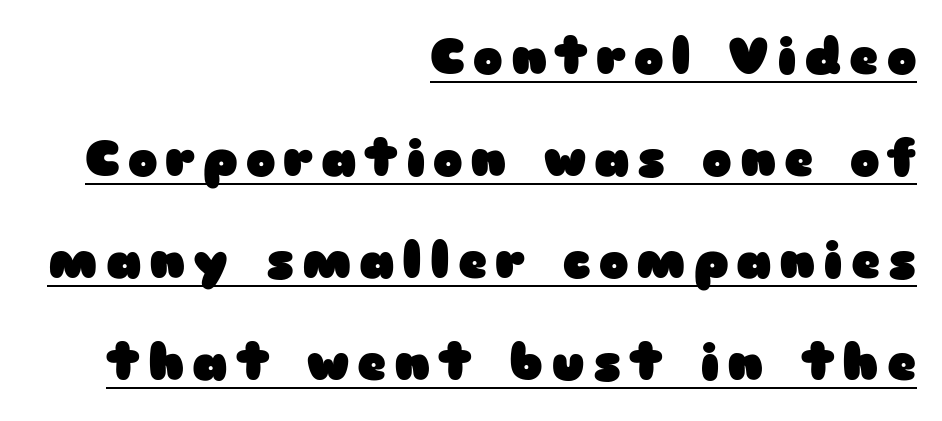
Q: Is the text bold? A: Yes.
Q: Is the text italic (slanted)? A: No, it is upright.
Q: Is the typeface a serif or a sans-serif typeface? A: Sans-serif.
Q: Is the text underlined? A: Yes.
Q: How is the paragraph aligned? A: Right-aligned.
Q: Is the spacing between lines tight, normal or loose? A: Loose.
Q: Width (condensed, normal, or wide)? A: Wide.
Q: Stroke contrast? A: Low.
Q: x-height? A: Medium.
Q: Monospaced? A: No.
